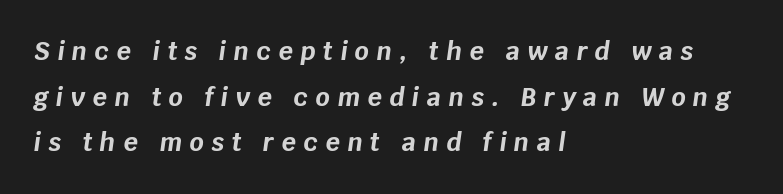
The image shows 25 px bold type, italic (leaning right); set left-aligned, line spacing 1.83x, unusually wide letter spacing (+0.3 em), not underlined.
